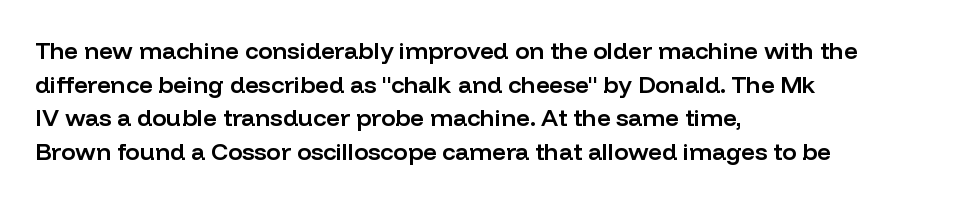
{"italic": "no", "bold": "semi", "underline": "no", "align": "left", "line_spacing": "normal", "line_spacing_ratio": 1.4, "letter_spacing": "normal", "letter_spacing_em": 0.0, "glyph_px": 24}
